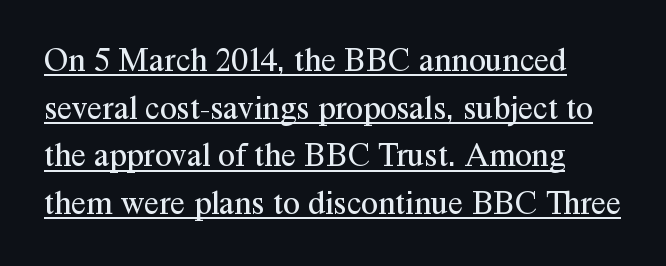
Yep, those are serifs on the letters. Spacing verdict: proportional, widths tailored to each character. Weight class: somewhere from thin through regular. The sample's only ornament is a line tracing under the words.
